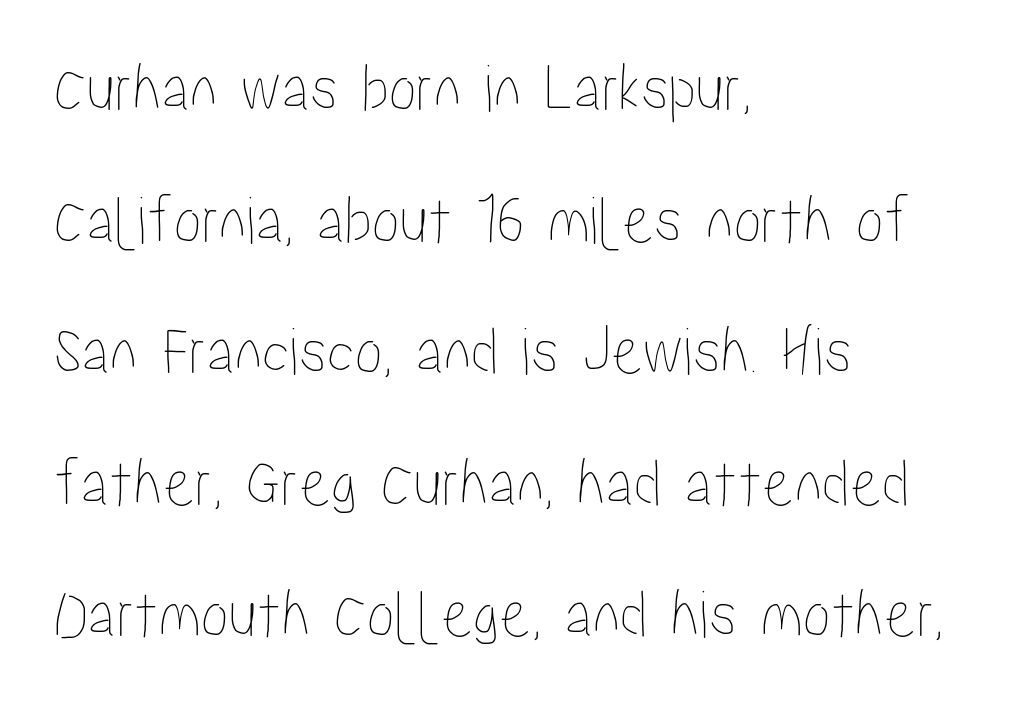
{"italic": "no", "width": "condensed", "stroke_contrast": "low", "x_height": "medium", "monospaced": "no", "underline": "no", "align": "left", "line_spacing_ratio": 1.88, "letter_spacing": "normal", "letter_spacing_em": 0.0, "glyph_px": 70}
